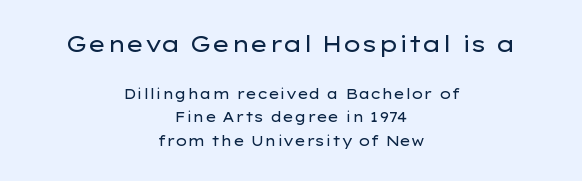
{"italic": "no", "bold": "no", "underline": "no", "align": "center", "line_spacing": "normal", "line_spacing_ratio": 1.69, "letter_spacing": "normal", "letter_spacing_em": 0.0, "larger_block": "first", "size_ratio": 1.57, "glyph_px": 22}
